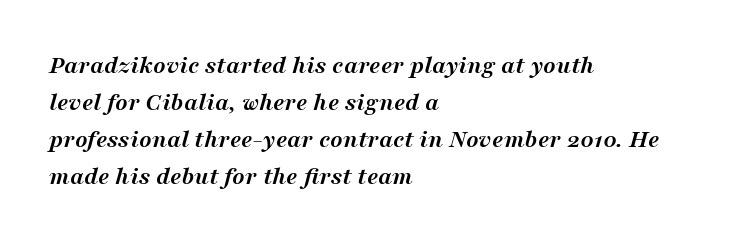
{"italic": "yes", "lean": "right", "slant_degrees": 16, "bold": "yes", "underline": "no", "align": "left", "line_spacing": "normal", "line_spacing_ratio": 1.42, "letter_spacing": "normal", "letter_spacing_em": 0.0, "glyph_px": 26}
